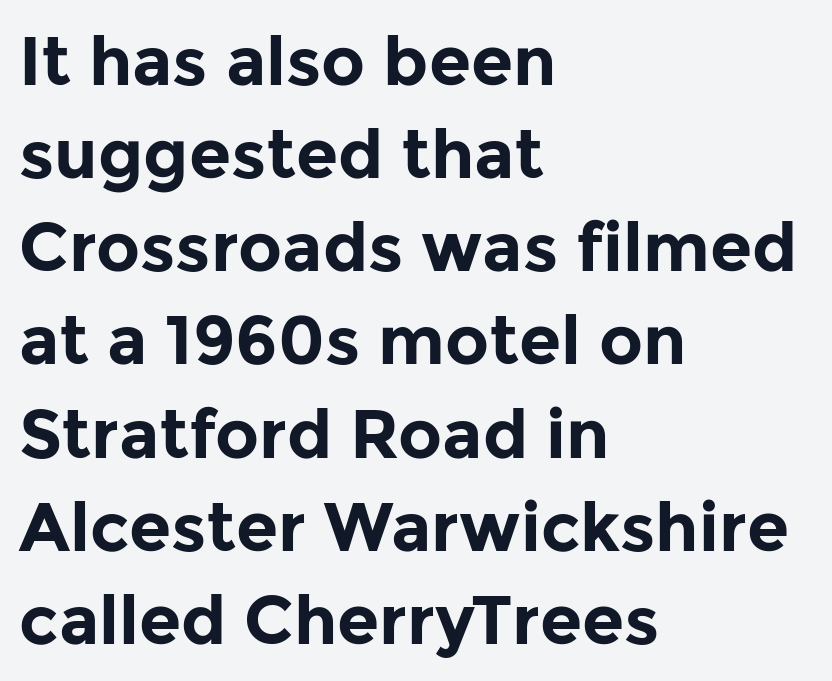
The image shows 68 px bold sans-serif type, upright; set left-aligned, normal line spacing (1.37x), normal letter spacing, not underlined; low stroke contrast and a medium x-height.
